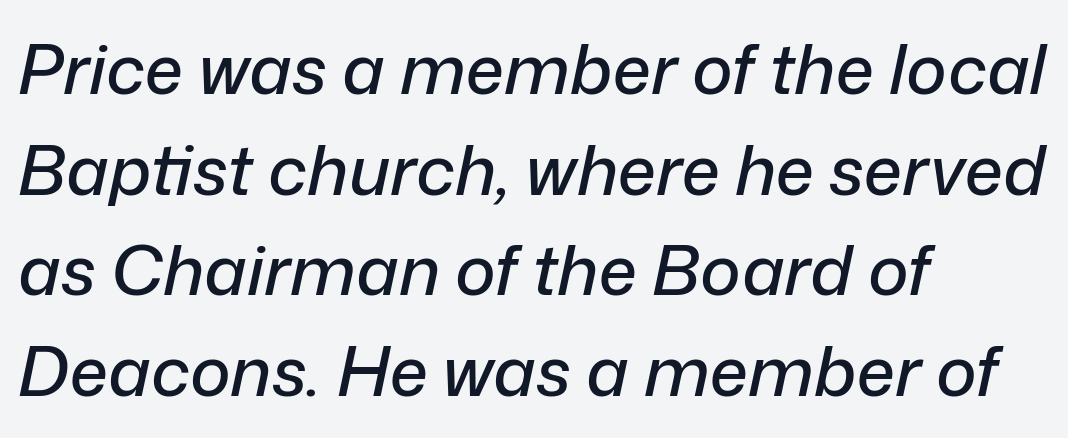
The image shows 69 px text type, italic (leaning right); set left-aligned, normal line spacing (1.46x), normal letter spacing, not underlined; low stroke contrast and a medium x-height.
